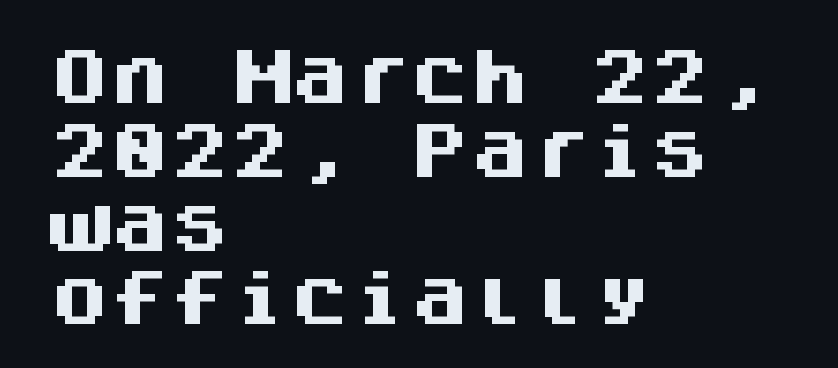
Q: Is the text bold? A: Yes.
Q: Is the text italic (slanted)? A: No, it is upright.
Q: Is the typeface a serif or a sans-serif typeface? A: Sans-serif.
Q: Is the text underlined? A: No.
Q: How is the paragraph aligned? A: Left-aligned.
Q: Is the spacing between letters normal or unusually wide? A: Normal.
Q: Width (condensed, normal, or wide)? A: Normal.
Q: Stroke contrast? A: Medium.
Q: x-height? A: Large.
Q: Monospaced? A: Yes.
